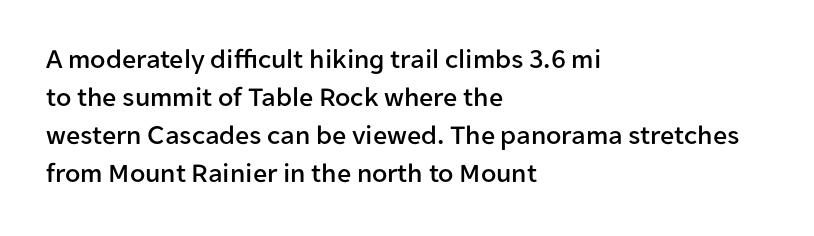
The space beneath each line is pristine and unruled. This rendering employs a face without finishing strokes, i.e., a sans-serif. Every row of glyphs begins at an identical x-position on the left. The face used here is proportionally spaced, like ordinary book or web type.
